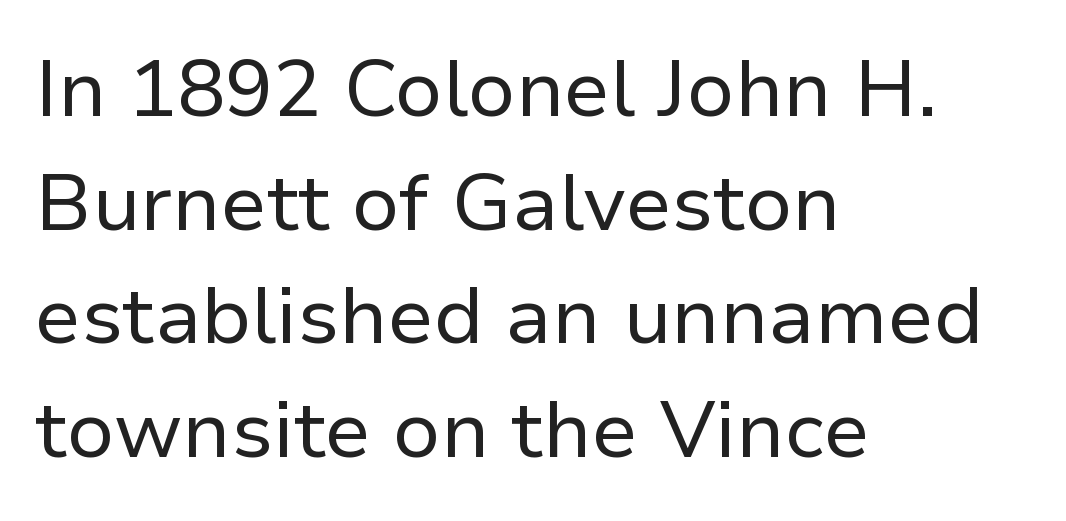
Regarding serifs, this sample does without them. Anything drawn beneath the words? Only blank space. Notice how the passage keeps a crisp vertical edge on the left only. Note the varied advance widths — an 'i' is clearly narrower than an 'm'. Is there much room between lines? A standard amount, neither cramped nor airy.
